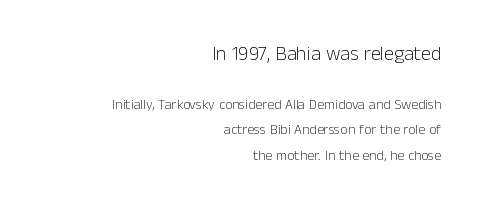
{"italic": "no", "bold": "no", "underline": "no", "align": "right", "line_spacing_ratio": 1.83, "letter_spacing": "normal", "letter_spacing_em": 0.0, "larger_block": "first", "size_ratio": 1.43, "glyph_px": 20}
